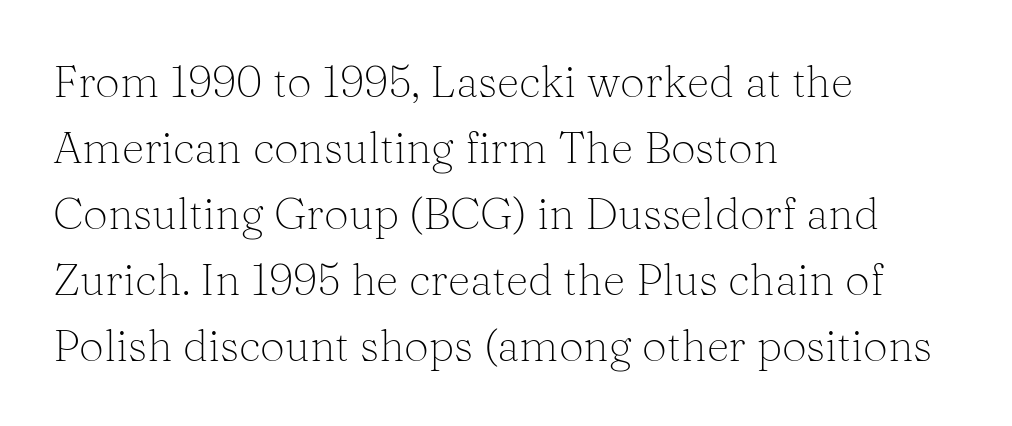
The image shows 44 px light serif type, upright; set left-aligned, normal line spacing (1.5x), normal letter spacing, not underlined; medium stroke contrast and a medium x-height.
